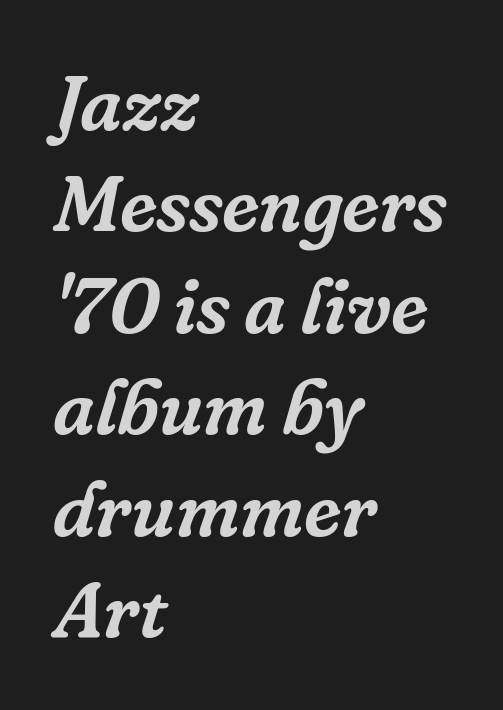
Observe the lean: these are italic letterforms. Vertical spacing — default. The letters sit at their default tracking, neither squeezed nor spread. Each letter keeps its own natural width here, so spacing adapts to shape. The passage shown is typeset with a serif family.
